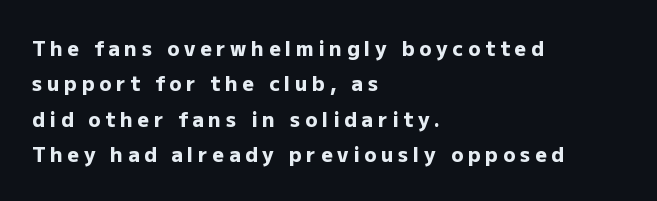
Words appear elongated and porous because spacing is wide. The passage shown is emphatically bold. The letters stand straight up with perfectly vertical stems. Where is the straight margin? On the left.
